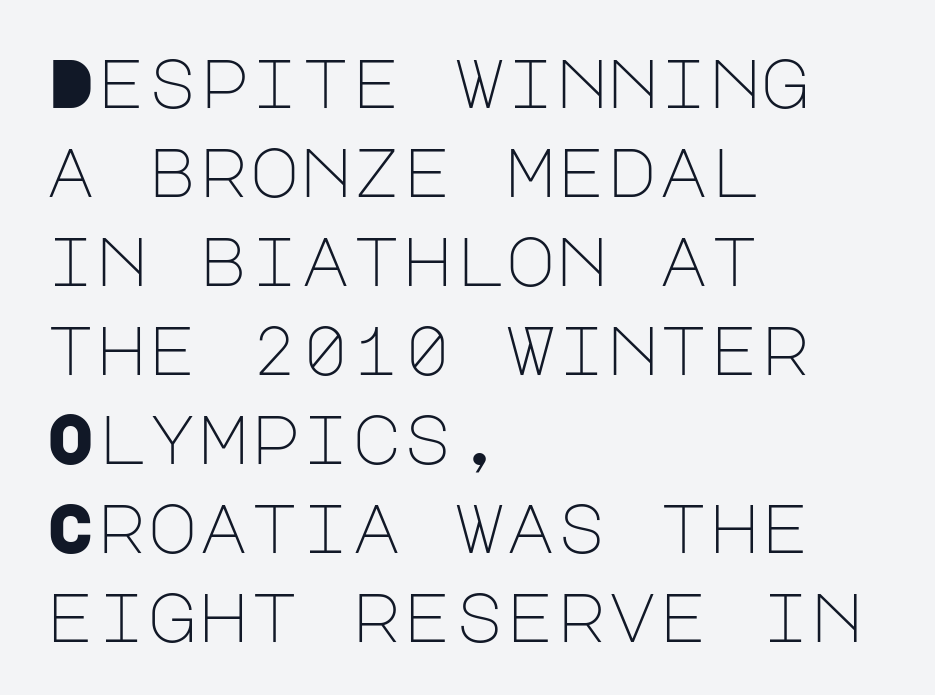
The image shows 69 px light sans-serif type, upright; set left-aligned, normal line spacing (1.29x), normal letter spacing, not underlined; low stroke contrast and a large x-height.
